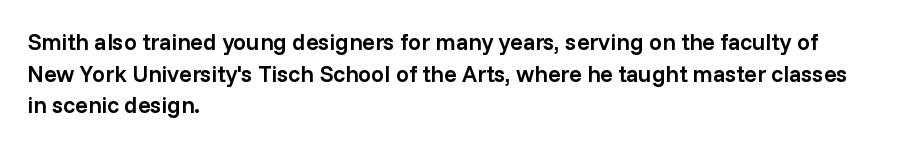
The image shows 23 px text type, upright; set left-aligned, normal line spacing (1.38x), normal letter spacing, not underlined.
